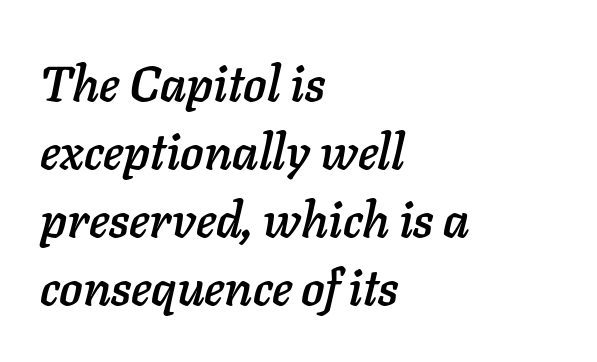
Descenders are the only things crossing below the line. Students, note that the glyphs here touch the page at normal intervals. A typesetter would call this leading conventional body-copy spacing. You could not count columns in this text — the font is proportionally spaced.
